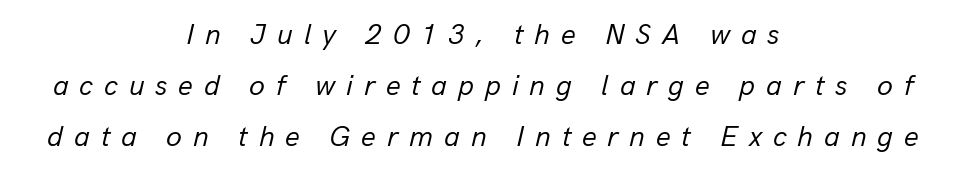
The horizontal fit of the characters is loose and conspicuously gappy. Glance below the letters and you will spot only blank space. No letter is thick-stroked: the sample isn't bold. Where is the straight margin? There isn't one; the lines are centered.
